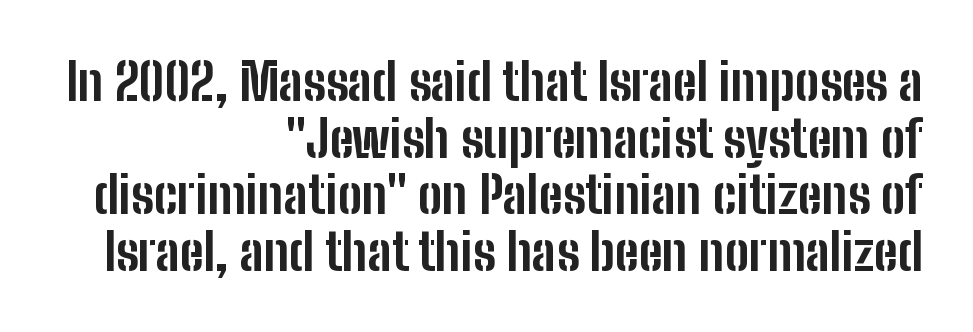
The image shows 51 px bold, condensed sans-serif type, upright; set right-aligned, tight line spacing (1.11x), normal letter spacing, not underlined; low stroke contrast and a medium x-height.
